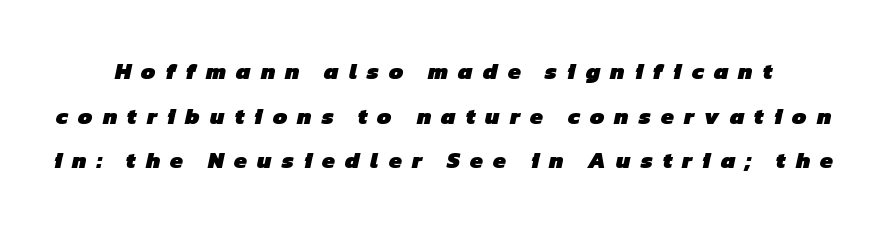
The tracking reads as deliberately expanded to a designer's eye. Horizontal bands of white between lines are thick stripes. A dark, heavy texture on the line: the type is bold. The strip under each line holds only bare page.
